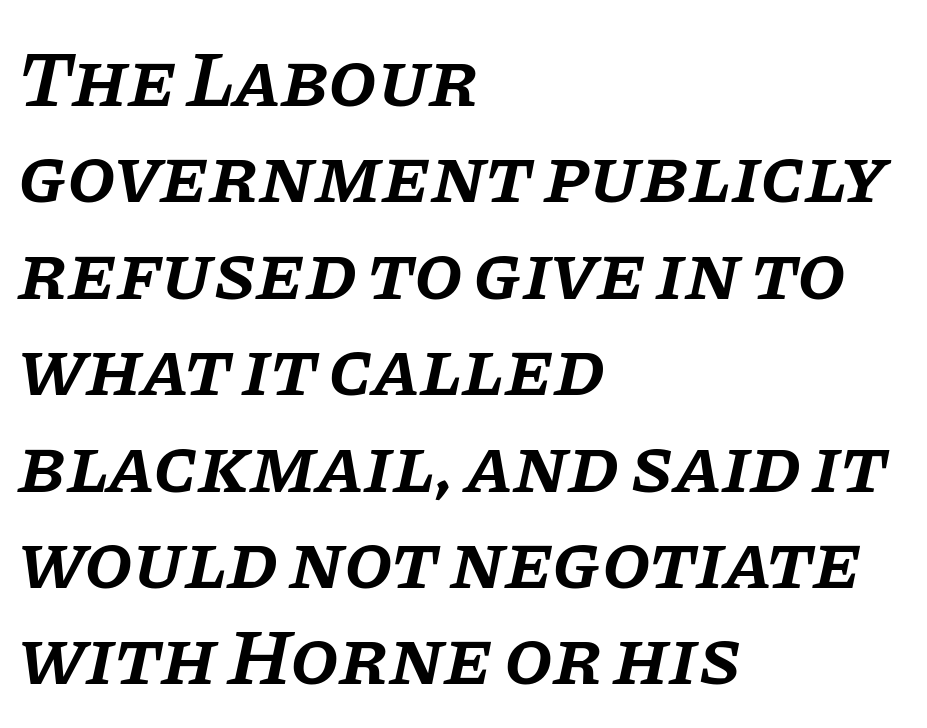
The image shows 79 px semibold serif type, italic (leaning right); set left-aligned, line spacing 1.22x, normal letter spacing, not underlined; low stroke contrast and a large x-height.
